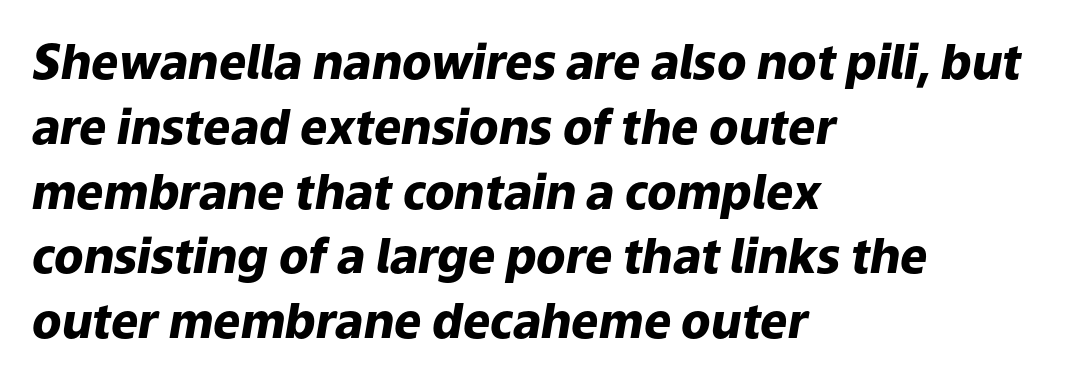
{"italic": "yes", "lean": "right", "slant_degrees": 9, "bold": "yes", "weight": "heavy", "width": "normal", "stroke_contrast": "low", "x_height": "medium", "monospaced": "no", "underline": "no", "align": "left", "line_spacing": "normal", "line_spacing_ratio": 1.35, "letter_spacing": "normal", "letter_spacing_em": 0.0, "glyph_px": 48}
